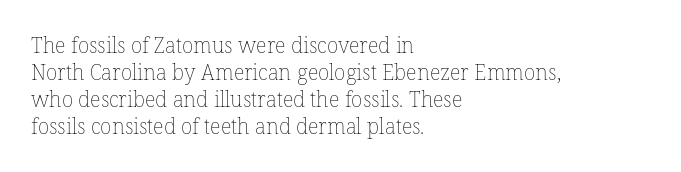
Q: Is the text bold? A: No.
Q: Is the text italic (slanted)? A: No, it is upright.
Q: Is the text underlined? A: No.
Q: How is the paragraph aligned? A: Left-aligned.
Q: Is the spacing between letters normal or unusually wide? A: Normal.
Q: Is the spacing between lines tight, normal or loose? A: Normal.
